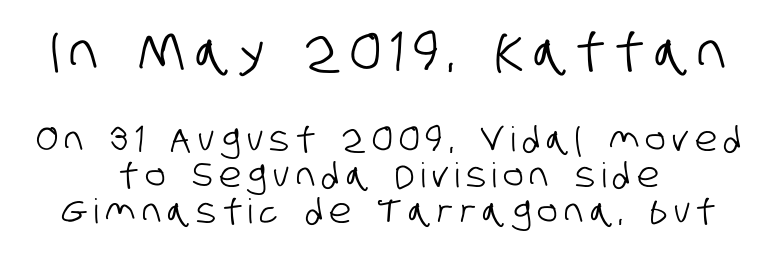
The image shows 51 px condensed sans-serif type; set centered, tight line spacing (1.06x), not underlined; the first (top) block is 1.5x larger; low stroke contrast and a large x-height.
